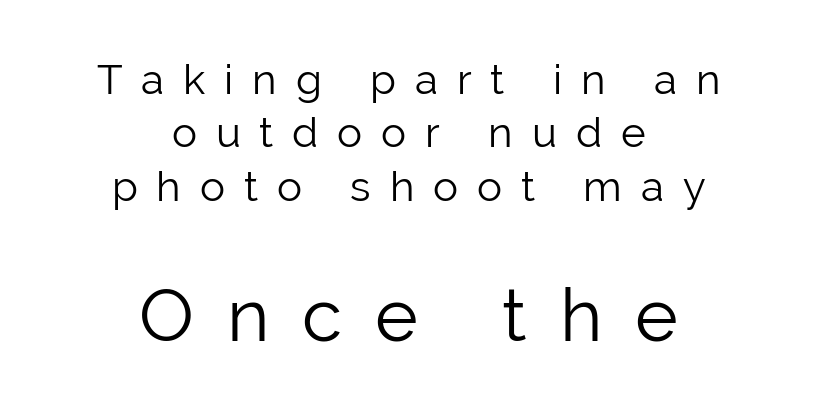
The image shows 73 px light sans-serif type, upright; set centered, normal line spacing (1.27x), unusually wide letter spacing (+0.45 em), not underlined; the second (bottom) block is 1.74x larger; low stroke contrast and a medium x-height.
